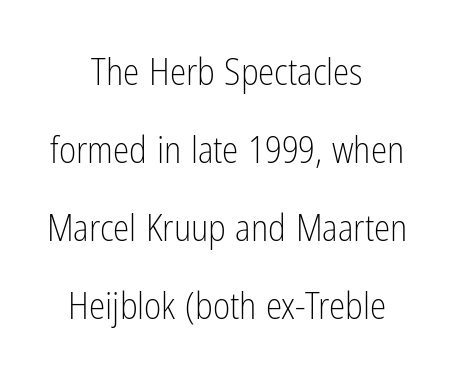
Q: Is the text bold? A: No.
Q: Is the text italic (slanted)? A: No, it is upright.
Q: Is the typeface a serif or a sans-serif typeface? A: Sans-serif.
Q: Is the text underlined? A: No.
Q: How is the paragraph aligned? A: Centered.
Q: Is the spacing between letters normal or unusually wide? A: Normal.
Q: Is the spacing between lines tight, normal or loose? A: Loose.
Q: Width (condensed, normal, or wide)? A: Condensed.
Q: Stroke contrast? A: Low.
Q: x-height? A: Medium.
Q: Monospaced? A: No.
